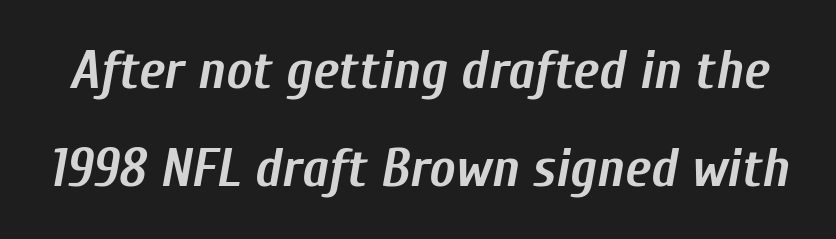
Q: Is the text bold? A: Yes.
Q: Is the text italic (slanted)? A: Yes, it leans right by about 10 degrees.
Q: Is the text underlined? A: No.
Q: Is the spacing between letters normal or unusually wide? A: Normal.
Q: Width (condensed, normal, or wide)? A: Condensed.
Q: Stroke contrast? A: Low.
Q: x-height? A: Medium.
Q: Monospaced? A: No.
